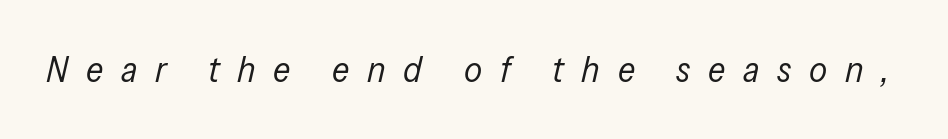
Q: Is the text bold? A: No.
Q: Is the text italic (slanted)? A: Yes, it leans right by about 13 degrees.
Q: Is the text underlined? A: No.
Q: Is the spacing between letters normal or unusually wide? A: Unusually wide.
Q: Width (condensed, normal, or wide)? A: Condensed.
Q: Stroke contrast? A: Low.
Q: x-height? A: Medium.
Q: Monospaced? A: No.
